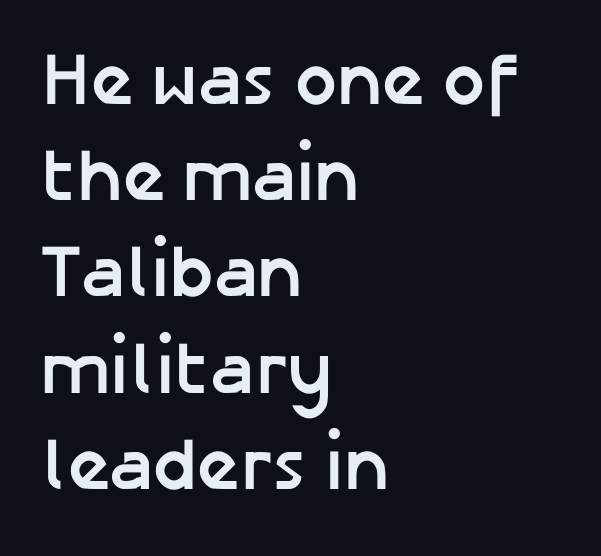
{"serif": "no", "italic": "no", "bold": "yes", "weight": "semibold", "width": "normal", "stroke_contrast": "low", "x_height": "medium", "monospaced": "no", "underline": "no", "align": "left", "line_spacing": "normal", "line_spacing_ratio": 1.3, "letter_spacing": "normal", "letter_spacing_em": 0.0, "glyph_px": 74}
